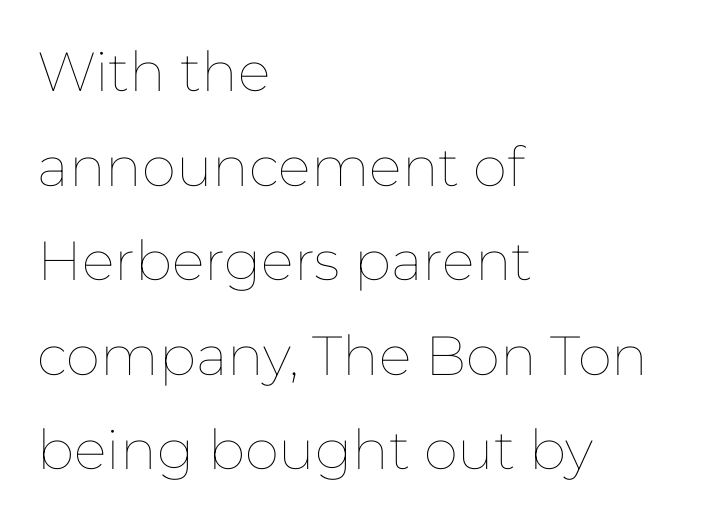
Italic: no, the glyphs are upright roman. The passage shown is typed in a proportional face where columns would drift. No heavy texture on the line: the type isn't bold. The space directly below the letters is spotless.
